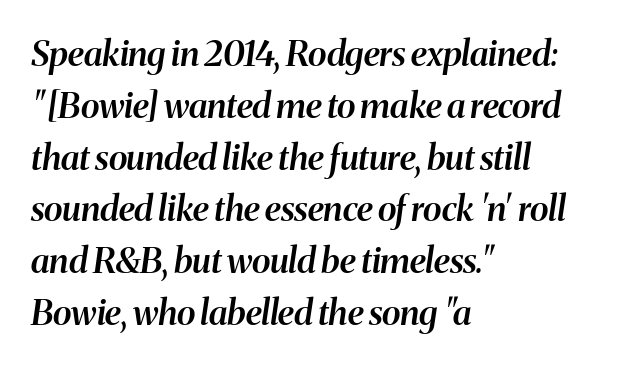
The image shows 35 px semibold type, italic (leaning right); set left-aligned, normal line spacing (1.48x), normal letter spacing, not underlined; medium stroke contrast and a medium x-height.
